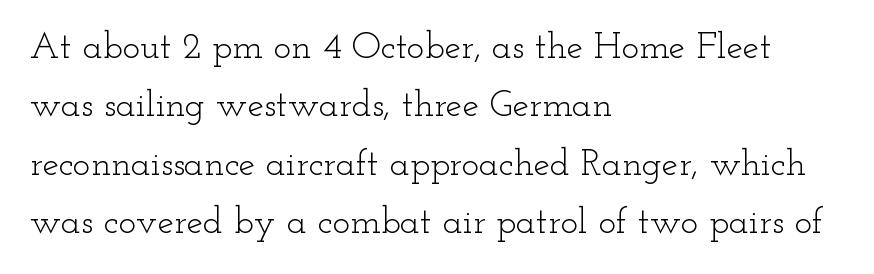
The image shows 37 px light, wide serif type, upright; set left-aligned, normal line spacing (1.58x), normal letter spacing, not underlined; low stroke contrast and a small x-height.
